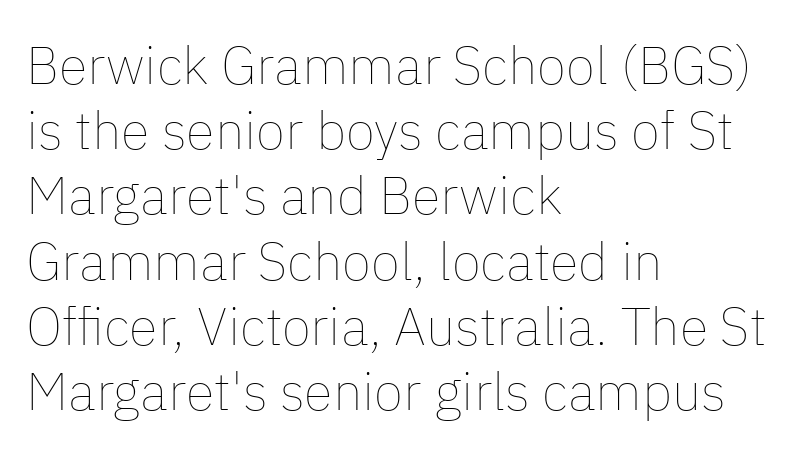
The image shows 53 px thin type, upright; set left-aligned, line spacing 1.23x, normal letter spacing, not underlined; low stroke contrast and a medium x-height.
